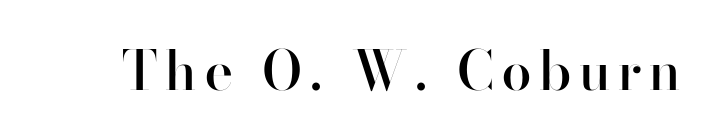
Q: Is the text bold? A: Semi-bold.
Q: Is the text italic (slanted)? A: No, it is upright.
Q: Is the typeface a serif or a sans-serif typeface? A: Sans-serif.
Q: Is the text underlined? A: No.
Q: Width (condensed, normal, or wide)? A: Normal.
Q: Stroke contrast? A: High.
Q: x-height? A: Small.
Q: Monospaced? A: No.
